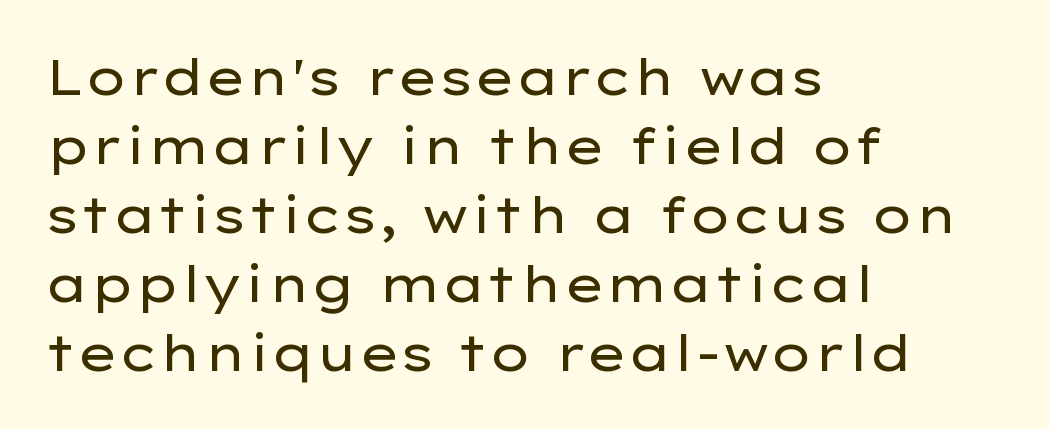
The image shows 50 px regular-weight, wide sans-serif type, upright; set left-aligned, normal line spacing (1.38x), normal letter spacing, not underlined; low stroke contrast and a medium x-height.
